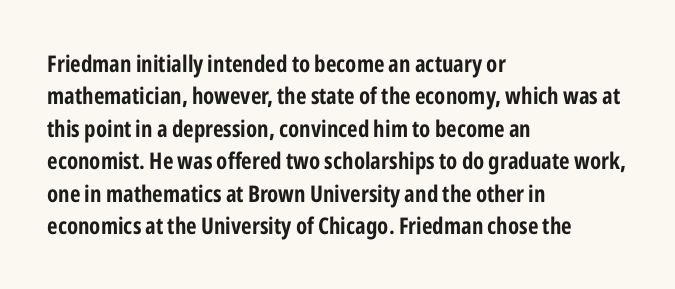
Q: Is the text bold? A: Yes.
Q: Is the text italic (slanted)? A: No, it is upright.
Q: Is the text underlined? A: No.
Q: How is the paragraph aligned? A: Left-aligned.
Q: Is the spacing between letters normal or unusually wide? A: Normal.
Q: Is the spacing between lines tight, normal or loose? A: Normal.
